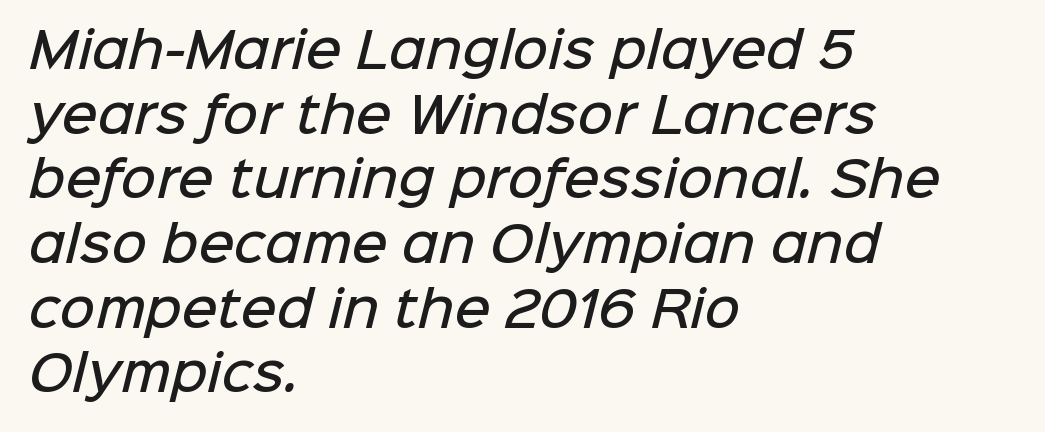
Think of a printed novel: that variable character pitch is what you see here. Slightly chunky letters — semibold, I'd say, not full bold. Evenly set lines give the paragraph a standard silhouette. Every row of glyphs begins at an identical x-position on the left.
